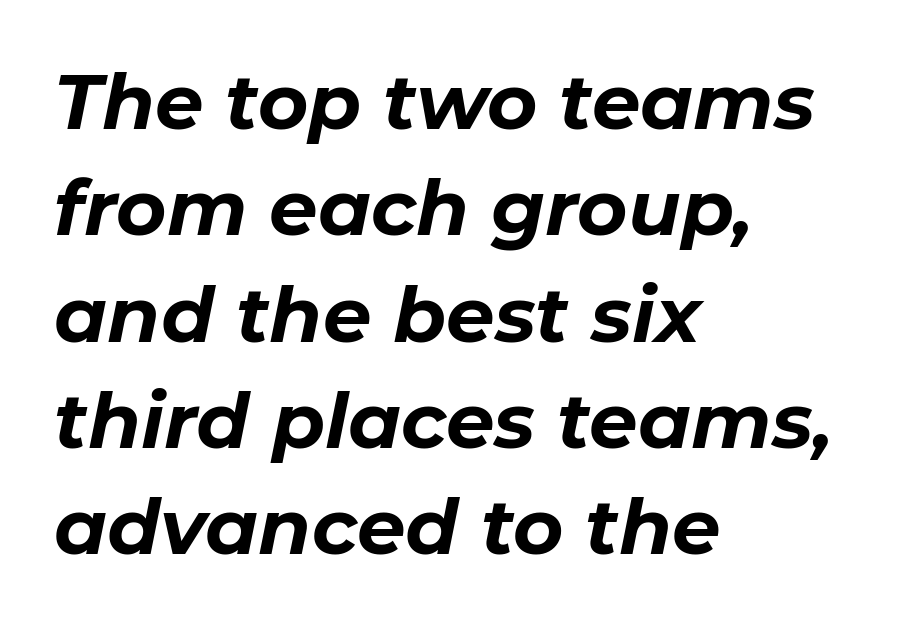
{"italic": "yes", "lean": "right", "slant_degrees": 11, "bold": "yes", "weight": "bold", "width": "normal", "stroke_contrast": "low", "x_height": "medium", "monospaced": "no", "underline": "no", "align": "left", "line_spacing": "normal", "line_spacing_ratio": 1.38, "letter_spacing": "normal", "letter_spacing_em": 0.0, "glyph_px": 77}
